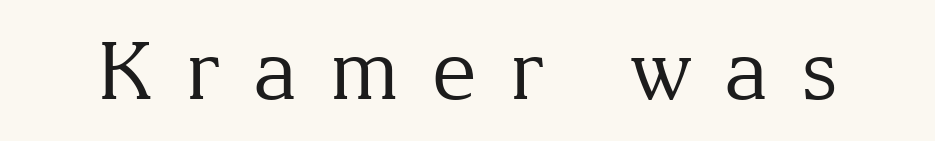
The typography opts for an upright posture over an oblique one. Stems and bowls with no extra thickness — not bold. You could not count columns in this text — the font is proportionally spaced. In terms of letterspacing, this is a distinctly airy, spread setting. Words float on clear page, feet unadorned. Stroke terminals: seriffed.
